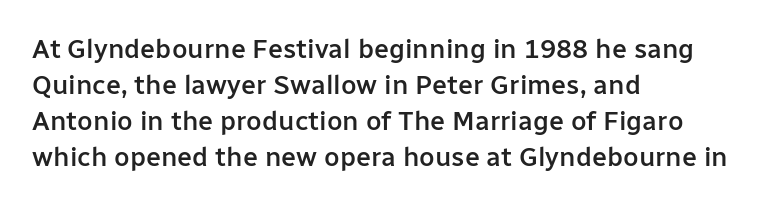
Q: Is the text bold? A: Semi-bold.
Q: Is the text italic (slanted)? A: No, it is upright.
Q: Is the text underlined? A: No.
Q: How is the paragraph aligned? A: Left-aligned.
Q: Is the spacing between letters normal or unusually wide? A: Normal.
Q: Is the spacing between lines tight, normal or loose? A: Normal.
